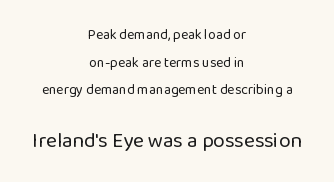
{"italic": "no", "bold": "no", "underline": "no", "align": "center", "line_spacing": "loose", "line_spacing_ratio": 1.98, "letter_spacing": "normal", "letter_spacing_em": 0.0, "larger_block": "second", "size_ratio": 1.5, "glyph_px": 21}
